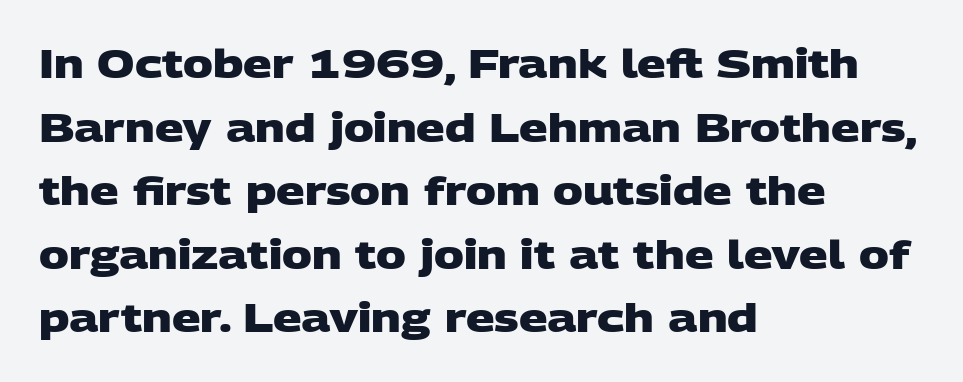
{"serif": "no", "bold": "yes", "weight": "heavy", "width": "wide", "stroke_contrast": "low", "x_height": "large", "monospaced": "no", "underline": "no", "align": "left", "line_spacing": "normal", "line_spacing_ratio": 1.59, "letter_spacing": "normal", "letter_spacing_em": 0.0, "glyph_px": 40}
